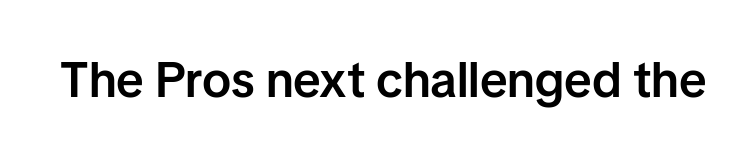
Q: Is the text bold? A: Semi-bold.
Q: Is the text italic (slanted)? A: No, it is upright.
Q: Is the typeface a serif or a sans-serif typeface? A: Sans-serif.
Q: Is the text underlined? A: No.
Q: Is the spacing between letters normal or unusually wide? A: Normal.
Q: Width (condensed, normal, or wide)? A: Normal.
Q: Stroke contrast? A: Low.
Q: x-height? A: Medium.
Q: Monospaced? A: No.
